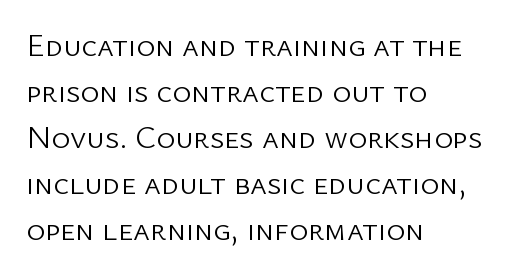
Weight: regular or lighter. Normally led — the rows are evenly, conventionally spaced. Nothing sits at the stroke ends, so this counts as sans-serif. How are the letters spaced? Ordinarily, with no added tracking. Looks like regular typesetting: each glyph gets only the width it needs. Rule under the text: the space is simply empty.
